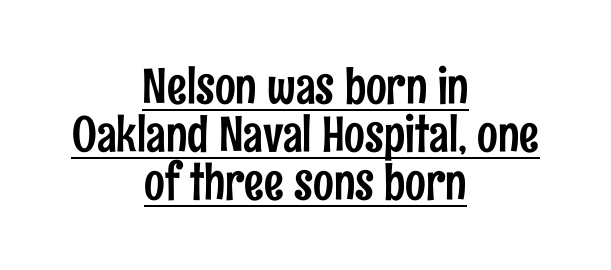
Q: Is the text italic (slanted)? A: No, it is upright.
Q: Is the typeface a serif or a sans-serif typeface? A: Sans-serif.
Q: Is the text underlined? A: Yes.
Q: How is the paragraph aligned? A: Centered.
Q: Is the spacing between letters normal or unusually wide? A: Normal.
Q: Is the spacing between lines tight, normal or loose? A: Tight.
Q: Width (condensed, normal, or wide)? A: Condensed.
Q: Stroke contrast? A: Low.
Q: x-height? A: Medium.
Q: Monospaced? A: No.
